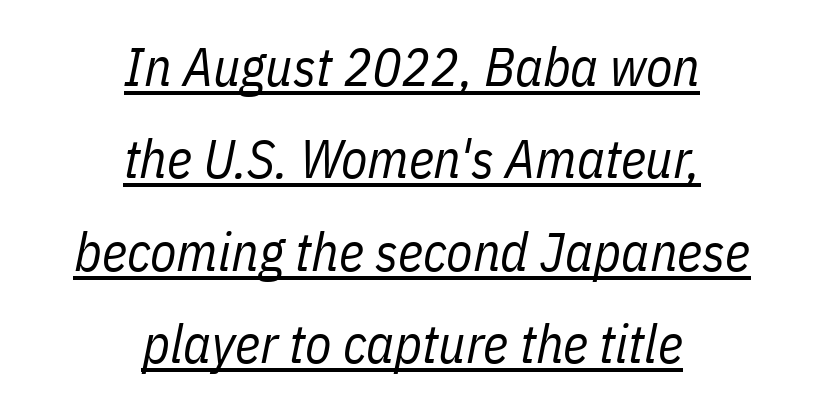
{"italic": "yes", "lean": "right", "slant_degrees": 11, "bold": "no", "weight": "regular", "width": "condensed", "stroke_contrast": "low", "x_height": "medium", "monospaced": "no", "underline": "yes", "align": "center", "line_spacing_ratio": 1.71, "letter_spacing": "normal", "letter_spacing_em": 0.0, "glyph_px": 54}
